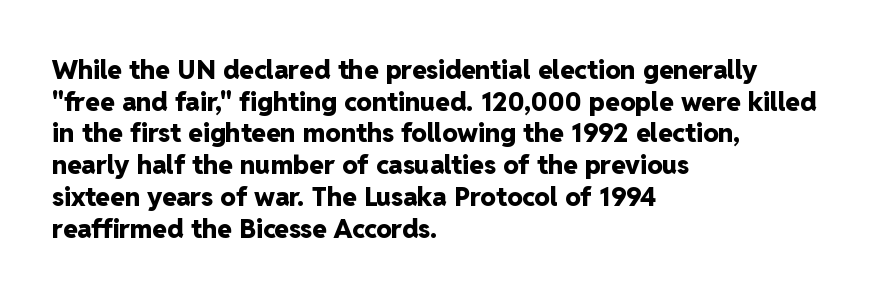
The image shows 26 px bold type, upright; set left-aligned, line spacing 1.22x, normal letter spacing, not underlined.
